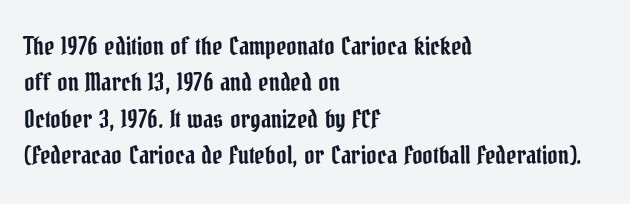
{"italic": "no", "underline": "no", "align": "left", "line_spacing": "normal", "line_spacing_ratio": 1.46, "letter_spacing": "normal", "letter_spacing_em": 0.0, "glyph_px": 25}
